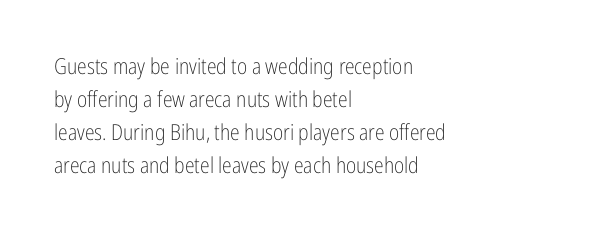
{"italic": "no", "bold": "no", "underline": "no", "align": "left", "line_spacing": "normal", "line_spacing_ratio": 1.5, "letter_spacing": "normal", "letter_spacing_em": 0.0, "glyph_px": 22}
